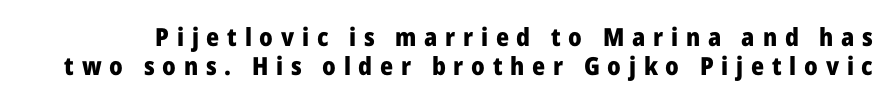
The image shows 25 px bold type, upright; set line spacing 1.17x, unusually wide letter spacing (+0.31 em), not underlined.
